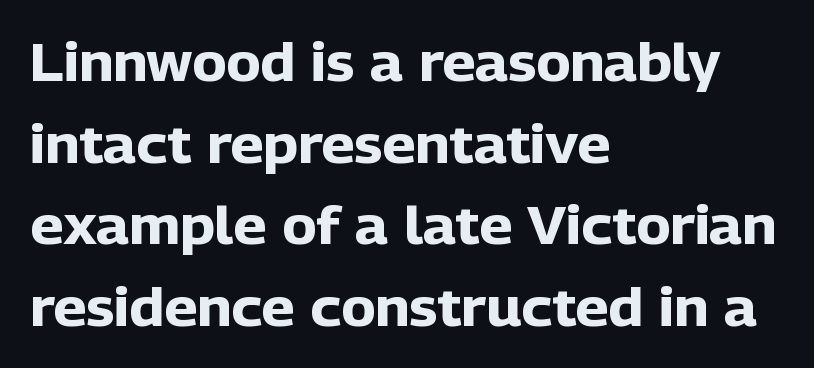
{"serif": "no", "italic": "no", "bold": "yes", "weight": "heavy", "width": "normal", "stroke_contrast": "low", "x_height": "medium", "monospaced": "no", "underline": "no", "align": "left", "line_spacing": "normal", "line_spacing_ratio": 1.57, "letter_spacing": "normal", "letter_spacing_em": 0.0, "glyph_px": 52}
